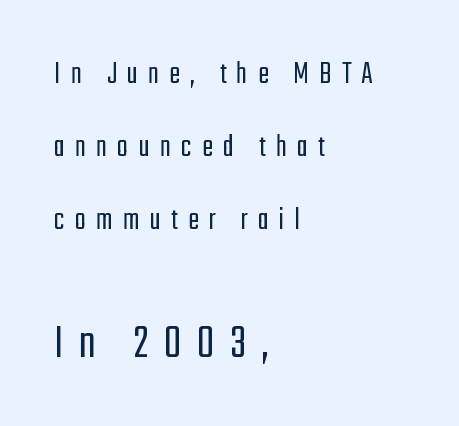
Q: Is the text bold? A: No.
Q: Is the text italic (slanted)? A: No, it is upright.
Q: Is the typeface a serif or a sans-serif typeface? A: Sans-serif.
Q: Is the text underlined? A: No.
Q: How is the paragraph aligned? A: Left-aligned.
Q: Is the spacing between letters normal or unusually wide? A: Unusually wide.
Q: Is the spacing between lines tight, normal or loose? A: Loose.
Q: Which block of text is set in a larger size, the first (top) or the second (bottom)? A: The second (bottom) one.
Q: Width (condensed, normal, or wide)? A: Condensed.
Q: Stroke contrast? A: Low.
Q: x-height? A: Medium.
Q: Monospaced? A: No.
